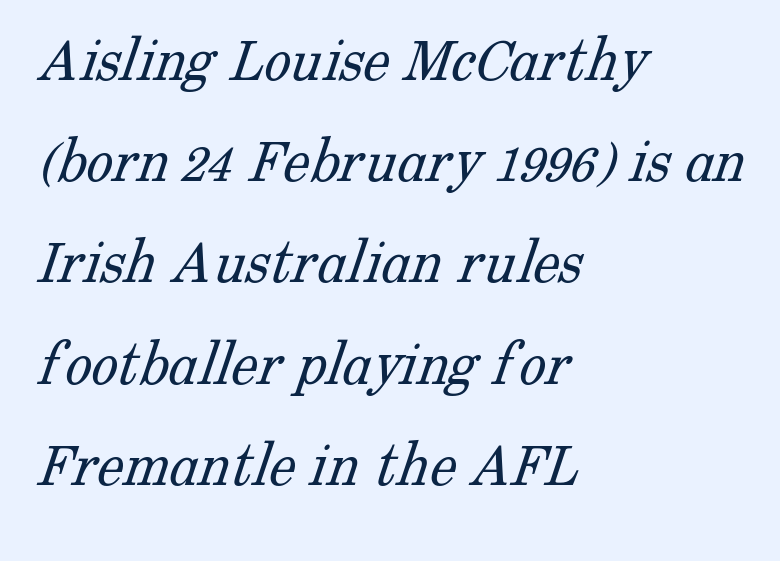
Spacing verdict: proportional, widths tailored to each character. Just letters on the line, the space beneath them empty. The letterforms sit shoulder to shoulder at normal distance. Caption: face not bold, strokes unweighted.
